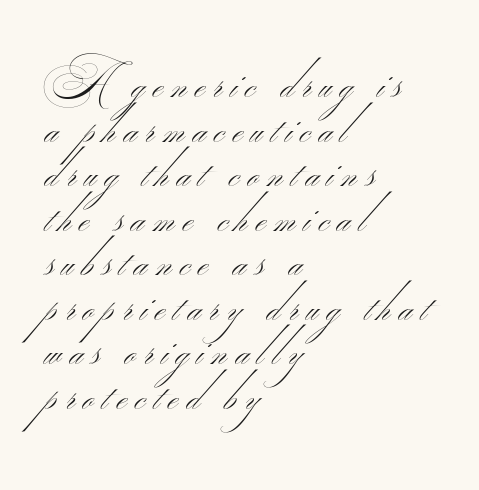
The paragraph has a hard left edge and a soft right edge. Think standard paragraph weight, or any step lighter than that. This sample uses a sans-serif face. A typesetter would call this proportional, since set widths differ per character.
